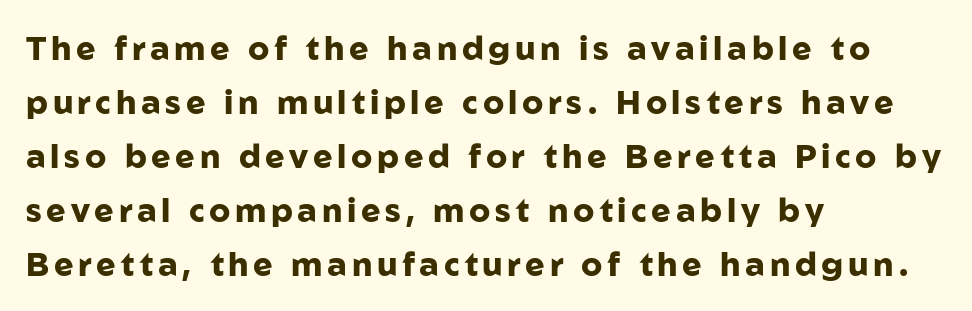
Students, this is bold: see how much ink each stroke carries. The font family rendered here belongs to the sans-serif group. Here the designer chose a conventional face with non-uniform glyph widths. The words here are not underlined.
